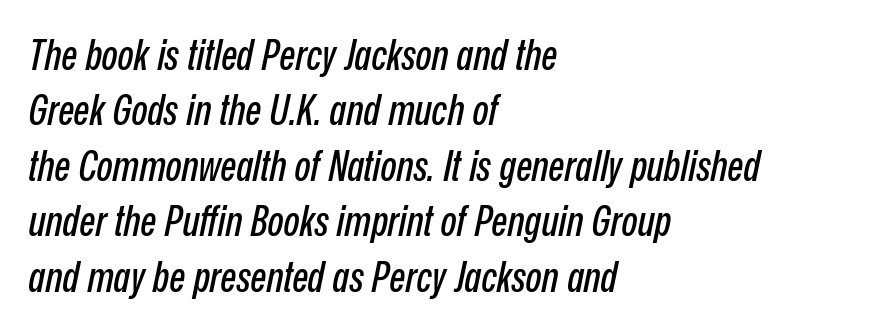
Q: Is the text italic (slanted)? A: Yes, it leans right by about 12 degrees.
Q: Is the text underlined? A: No.
Q: How is the paragraph aligned? A: Left-aligned.
Q: Is the spacing between letters normal or unusually wide? A: Normal.
Q: Is the spacing between lines tight, normal or loose? A: Normal.
Q: Width (condensed, normal, or wide)? A: Condensed.
Q: Stroke contrast? A: Low.
Q: x-height? A: Medium.
Q: Monospaced? A: No.
